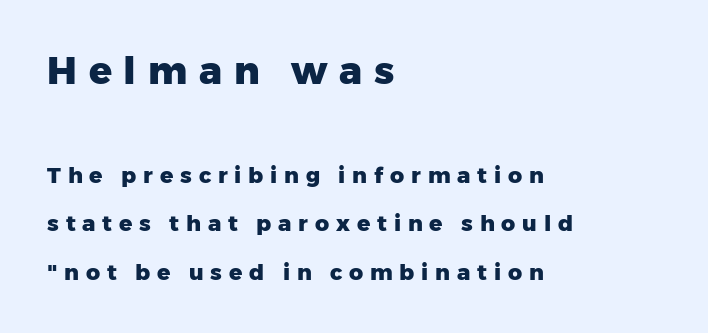
Q: Is the text bold? A: Yes.
Q: Is the text italic (slanted)? A: No, it is upright.
Q: Is the typeface a serif or a sans-serif typeface? A: Sans-serif.
Q: Is the text underlined? A: No.
Q: How is the paragraph aligned? A: Left-aligned.
Q: Is the spacing between letters normal or unusually wide? A: Unusually wide.
Q: Is the spacing between lines tight, normal or loose? A: Loose.
Q: Which block of text is set in a larger size, the first (top) or the second (bottom)? A: The first (top) one.
Q: Width (condensed, normal, or wide)? A: Normal.
Q: Stroke contrast? A: Low.
Q: x-height? A: Medium.
Q: Monospaced? A: No.
